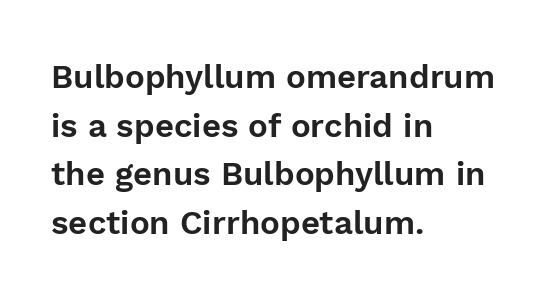
Check the space under the baseline: it is left empty. Is the block centered? No — it sits flush against the left margin. The letters carry no serifs — their stems end cleanly without finishing strokes. Looks like regular typesetting: each glyph gets only the width it needs. Leading: standard. Nope, not italic — everything's standing straight.
